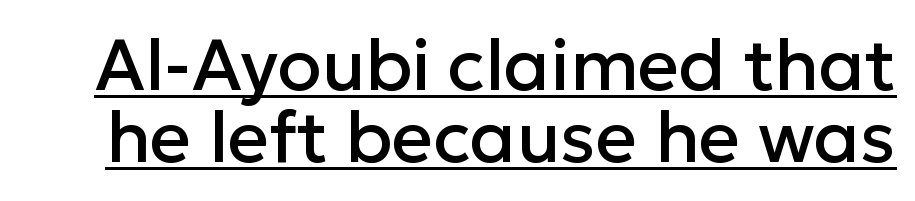
The image shows 72 px sans-serif type, upright; set tight line spacing (1.0x), normal letter spacing, underlined; low stroke contrast and a medium x-height.
